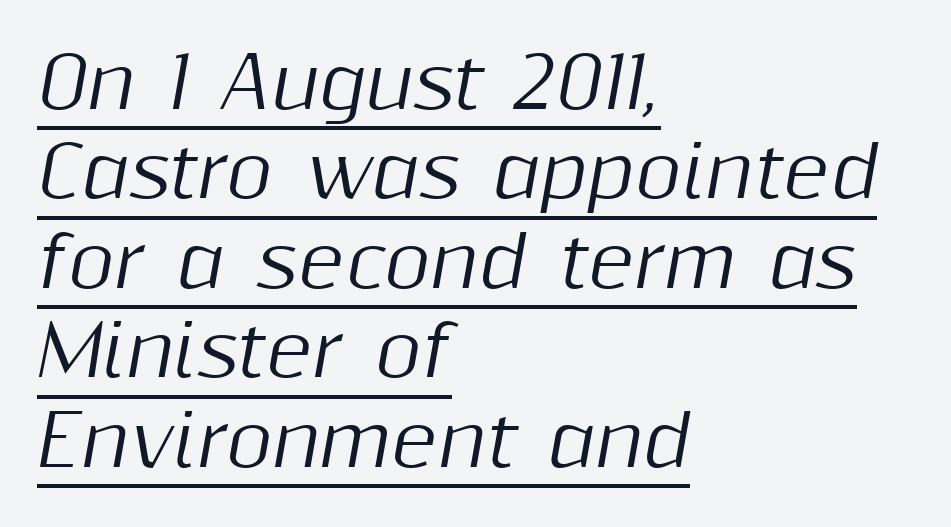
{"italic": "yes", "lean": "right", "slant_degrees": 10, "width": "normal", "stroke_contrast": "medium", "x_height": "medium", "monospaced": "no", "underline": "yes", "align": "left", "line_spacing": "normal", "line_spacing_ratio": 1.26, "letter_spacing": "normal", "letter_spacing_em": 0.0, "glyph_px": 71}
